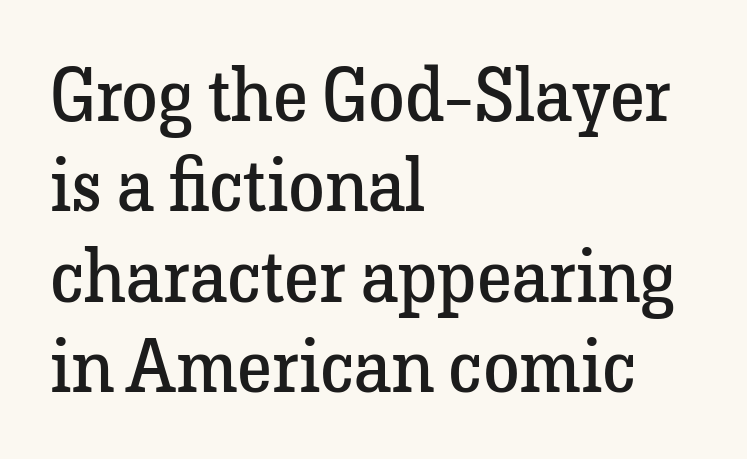
{"serif": "yes", "italic": "no", "bold": "no", "weight": "regular", "width": "normal", "stroke_contrast": "low", "x_height": "medium", "monospaced": "no", "underline": "no", "align": "left", "line_spacing_ratio": 1.22, "letter_spacing": "normal", "letter_spacing_em": 0.0, "glyph_px": 74}
